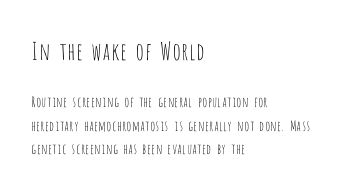
Scale decreases going downward across the two blocks. Weight: not bold — regular or lighter. Between one letter and the next there's only the usual sliver of space. The compositor pushed each line to the left boundary. Only glyphs here, with clear space below each row.
